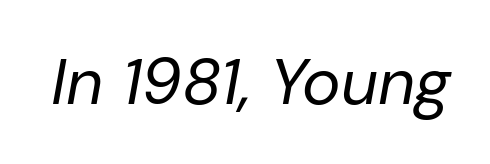
{"italic": "yes", "lean": "right", "slant_degrees": 10, "bold": "no", "weight": "regular", "width": "normal", "stroke_contrast": "low", "x_height": "medium", "monospaced": "no", "underline": "no", "letter_spacing": "normal", "letter_spacing_em": 0.0, "glyph_px": 65}
